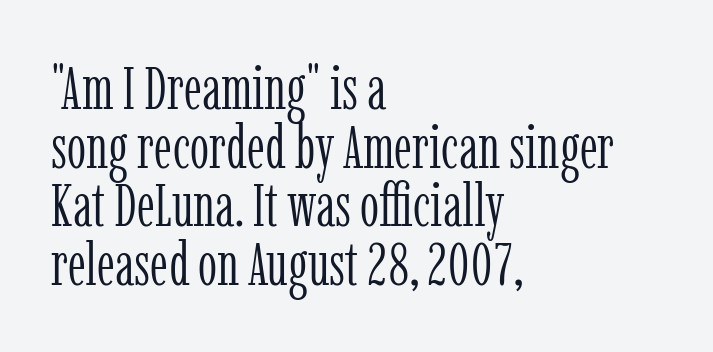
Interline gaps are noticeably narrow in this sample. This is the regular roman posture of the typeface. The face used here is seriffed, in the tradition of book romans. Is this a fixed-width face? No — the glyphs have proportional, varying widths. The lines in this sample share a left origin and differ only in where they stop.
